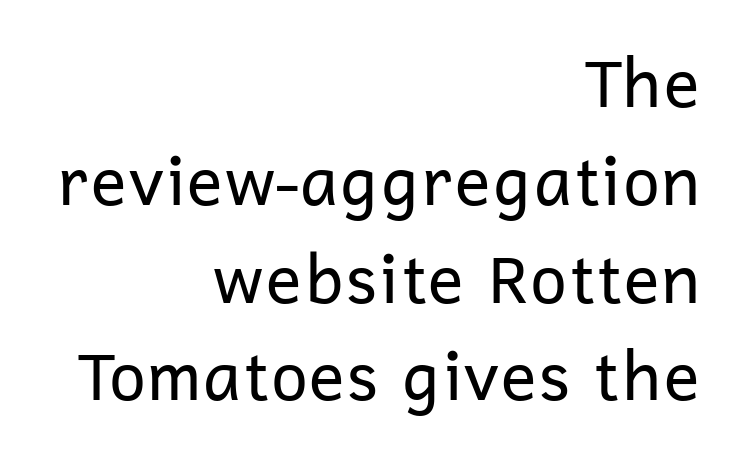
Q: Is the text bold? A: No.
Q: Is the text italic (slanted)? A: No, it is upright.
Q: Is the typeface a serif or a sans-serif typeface? A: Sans-serif.
Q: Is the text underlined? A: No.
Q: How is the paragraph aligned? A: Right-aligned.
Q: Is the spacing between letters normal or unusually wide? A: Normal.
Q: Is the spacing between lines tight, normal or loose? A: Normal.
Q: Width (condensed, normal, or wide)? A: Normal.
Q: Stroke contrast? A: Low.
Q: x-height? A: Medium.
Q: Monospaced? A: No.
